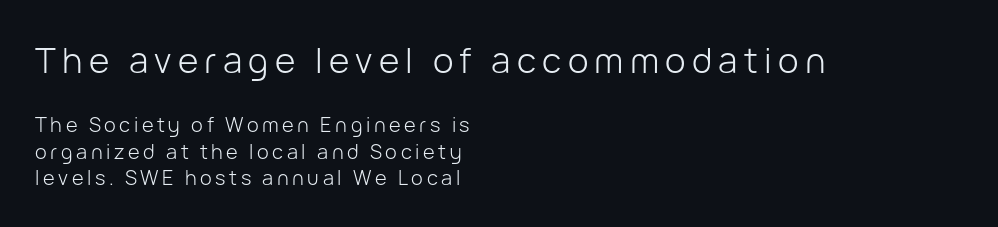
{"serif": "no", "italic": "no", "bold": "no", "weight": "light", "width": "normal", "stroke_contrast": "low", "x_height": "medium", "monospaced": "no", "underline": "no", "align": "left", "line_spacing": "normal", "line_spacing_ratio": 1.34, "larger_block": "first", "size_ratio": 1.75, "glyph_px": 35}
